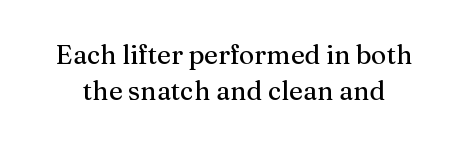
The block of text has a typical density, with ordinary space between rows. Letters rest on an invisible, unmarked baseline. If you drew a line through each stem, it would be perfectly vertical. Glyph-to-glyph distance matches everyday printed text.
